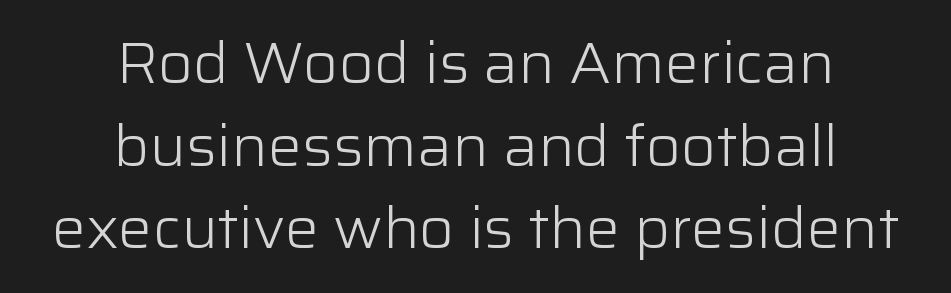
Spacing verdict: proportional, widths tailored to each character. The specimen omits any rule beneath the text block's lines. A typesetter would call this leading conventional body-copy spacing. The paragraph shown floats in the horizontal middle.
